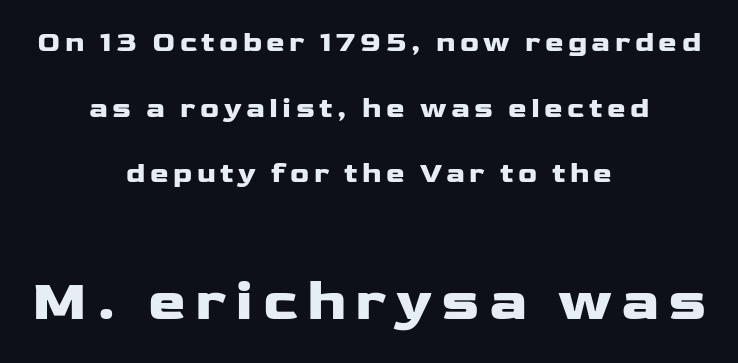
{"serif": "no", "italic": "no", "bold": "yes", "weight": "heavy", "width": "wide", "stroke_contrast": "low", "x_height": "medium", "monospaced": "no", "underline": "no", "align": "center", "line_spacing": "loose", "line_spacing_ratio": 2.34, "larger_block": "second", "size_ratio": 2.04, "glyph_px": 57}
